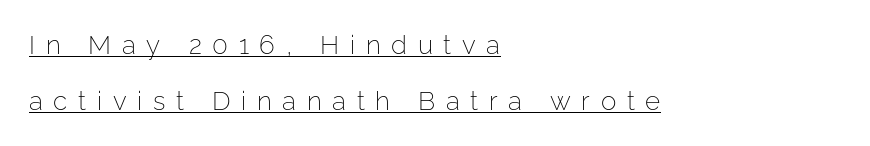
{"italic": "no", "bold": "no", "underline": "yes", "align": "left", "line_spacing": "loose", "line_spacing_ratio": 2.15, "letter_spacing": "wide", "letter_spacing_em": 0.41, "glyph_px": 26}
